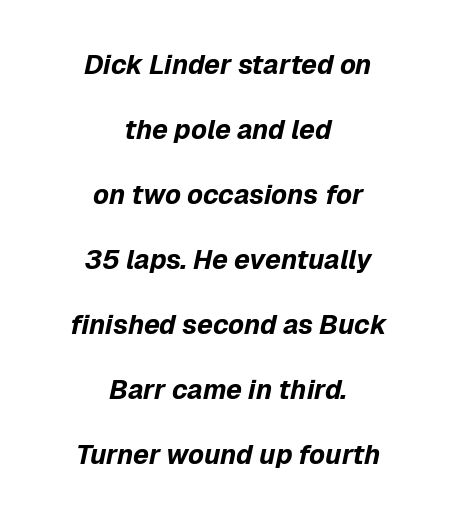
The image shows 27 px bold type, italic (leaning right); set centered, loose line spacing (2.41x), normal letter spacing, not underlined.
